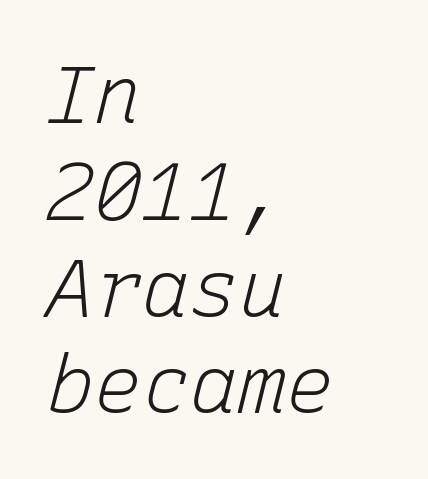
Q: Is the text bold? A: No.
Q: Is the text italic (slanted)? A: Yes, it leans right by about 15 degrees.
Q: Is the text underlined? A: No.
Q: How is the paragraph aligned? A: Left-aligned.
Q: Is the spacing between letters normal or unusually wide? A: Normal.
Q: Width (condensed, normal, or wide)? A: Normal.
Q: Stroke contrast? A: Low.
Q: x-height? A: Medium.
Q: Monospaced? A: Yes.
